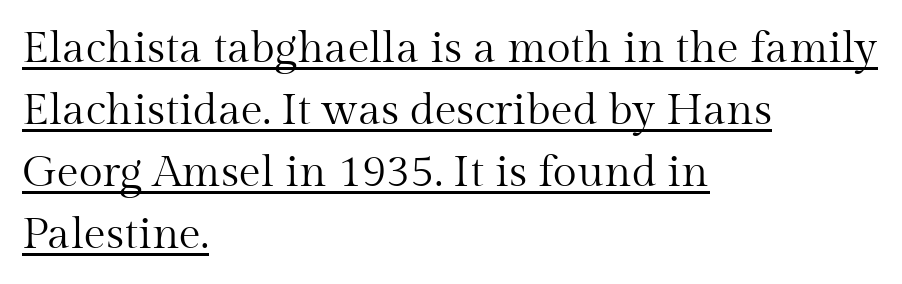
Compared with undecorated copy, this sample adds a rule below the words. Regarding serifs, this sample has them. Vertical strokes here are truly vertical. The paragraph has a hard left edge and a soft right edge.
